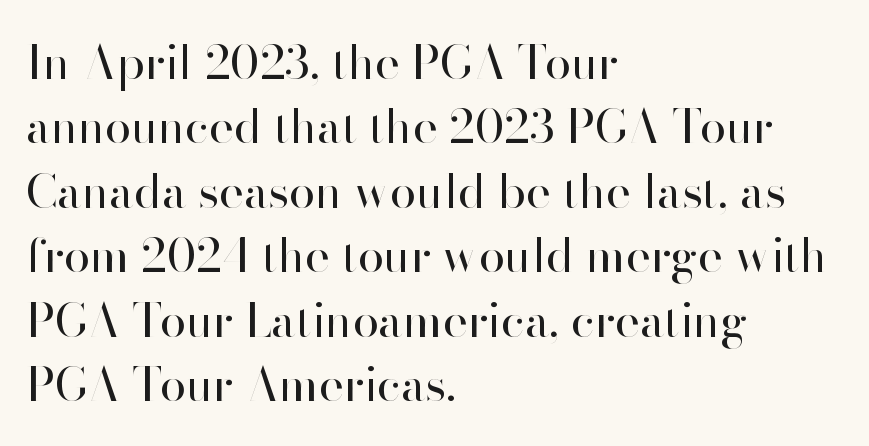
{"serif": "no", "italic": "no", "bold": "no", "weight": "regular", "width": "normal", "stroke_contrast": "high", "x_height": "small", "monospaced": "no", "underline": "no", "align": "left", "line_spacing": "normal", "line_spacing_ratio": 1.37, "letter_spacing": "normal", "letter_spacing_em": 0.0, "glyph_px": 47}
